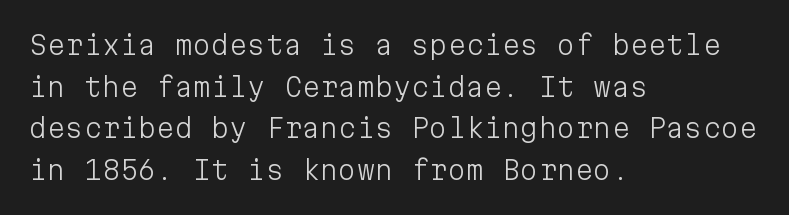
{"italic": "no", "bold": "no", "underline": "no", "align": "left", "line_spacing": "normal", "line_spacing_ratio": 1.6, "letter_spacing": "normal", "letter_spacing_em": 0.0, "glyph_px": 26}
